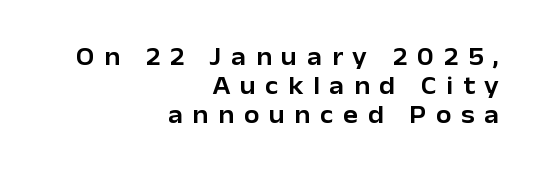
{"italic": "no", "underline": "no", "align": "right", "line_spacing_ratio": 1.16, "letter_spacing": "wide", "letter_spacing_em": 0.39, "glyph_px": 25}
